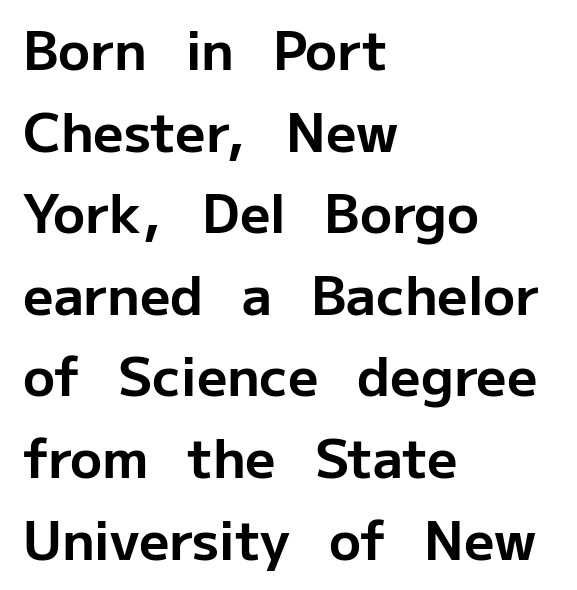
The image shows 53 px bold sans-serif type, upright; set left-aligned, normal line spacing (1.54x), normal letter spacing, not underlined; low stroke contrast and a medium x-height.
